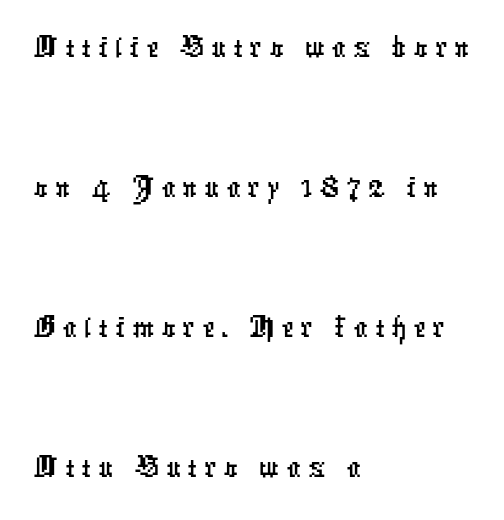
Q: Is the typeface a serif or a sans-serif typeface? A: Sans-serif.
Q: Is the text underlined? A: No.
Q: How is the paragraph aligned? A: Left-aligned.
Q: Is the spacing between lines tight, normal or loose? A: Loose.
Q: Width (condensed, normal, or wide)? A: Condensed.
Q: Stroke contrast? A: Low.
Q: x-height? A: Medium.
Q: Monospaced? A: No.
